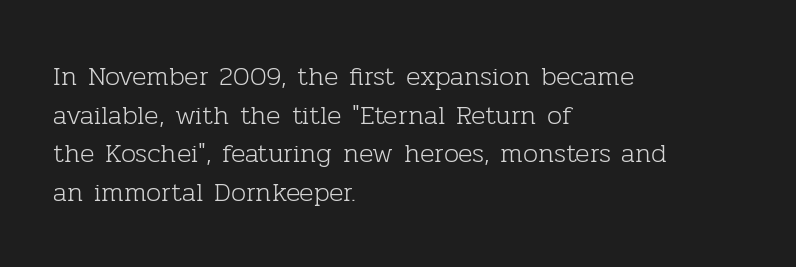
Stroke thickness stays within the range of a standard reading face or lighter. Notice how descenders clear the ascenders below comfortably — that's standard leading. There is no visible air inserted between adjacent glyphs. Casual observation: everything's shoved over to the left. The specimen omits any rule beneath the text block's lines. The letters stand straight up with perfectly vertical stems.
